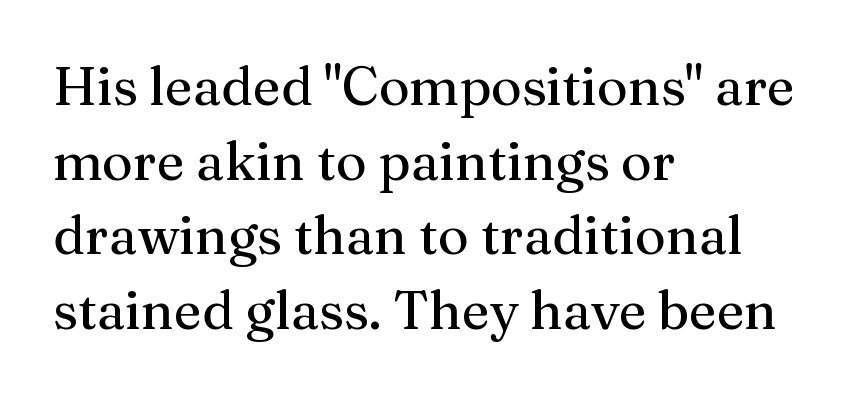
{"serif": "yes", "italic": "no", "width": "normal", "stroke_contrast": "medium", "x_height": "medium", "monospaced": "no", "underline": "no", "align": "left", "line_spacing": "normal", "line_spacing_ratio": 1.41, "letter_spacing": "normal", "letter_spacing_em": 0.0, "glyph_px": 53}
